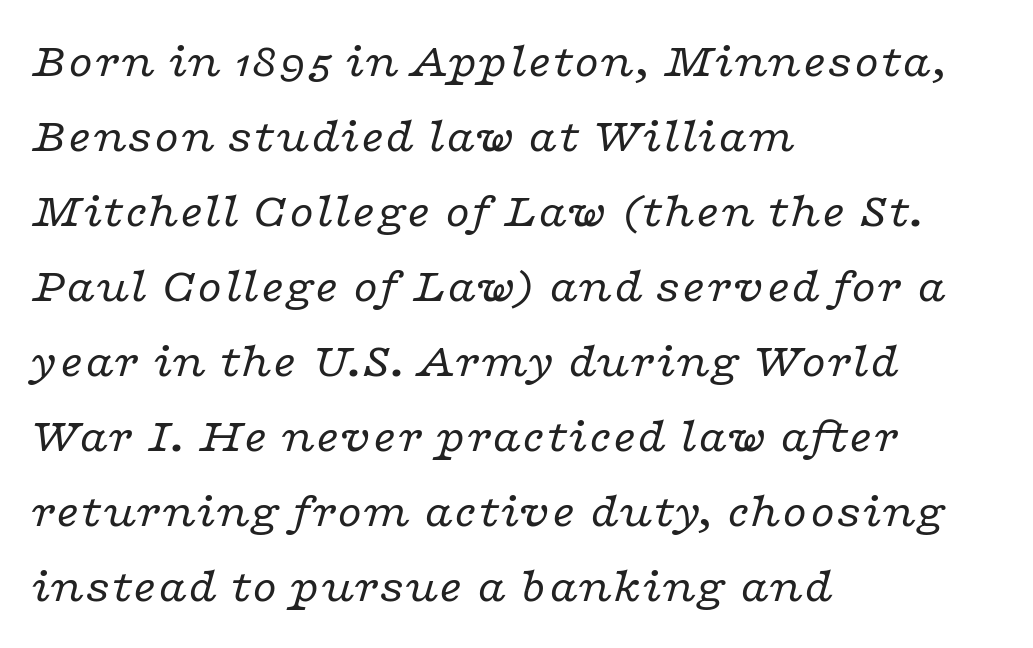
Q: Is the text bold? A: No.
Q: Is the text italic (slanted)? A: Yes, it leans right by about 16 degrees.
Q: Is the typeface a serif or a sans-serif typeface? A: Serif.
Q: Is the text underlined? A: No.
Q: How is the paragraph aligned? A: Left-aligned.
Q: Is the spacing between letters normal or unusually wide? A: Normal.
Q: Is the spacing between lines tight, normal or loose? A: Normal.
Q: Width (condensed, normal, or wide)? A: Wide.
Q: Stroke contrast? A: Low.
Q: x-height? A: Medium.
Q: Monospaced? A: No.
